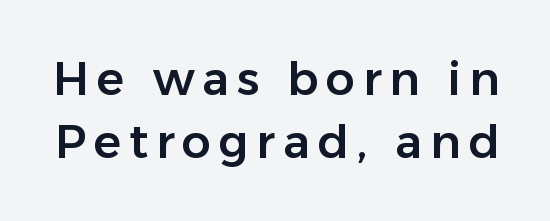
Q: Is the text italic (slanted)? A: No, it is upright.
Q: Is the typeface a serif or a sans-serif typeface? A: Sans-serif.
Q: Is the text underlined? A: No.
Q: Is the spacing between lines tight, normal or loose? A: Normal.
Q: Width (condensed, normal, or wide)? A: Normal.
Q: Stroke contrast? A: Low.
Q: x-height? A: Medium.
Q: Monospaced? A: No.
